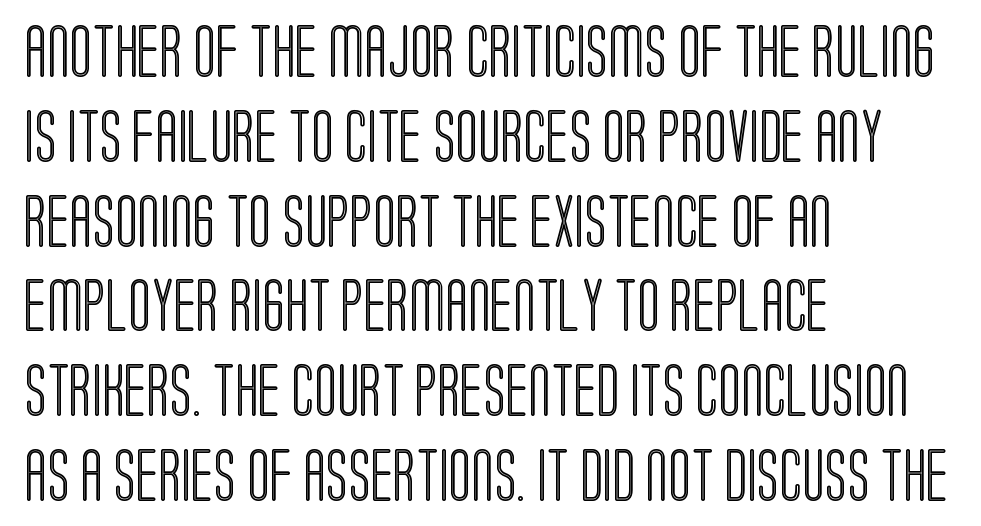
Is this a fixed-width face? No — the glyphs have proportional, varying widths. One-word summary of the alignment: left. Baseline-to-baseline distance is the conventional proportion of letter height. It's the straight-up-and-down kind of type.
